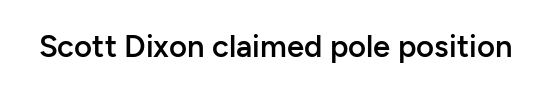
{"serif": "no", "italic": "no", "bold": "semi", "weight": "semibold", "width": "normal", "stroke_contrast": "low", "x_height": "medium", "monospaced": "no", "underline": "no", "letter_spacing": "normal", "letter_spacing_em": 0.0, "glyph_px": 31}
